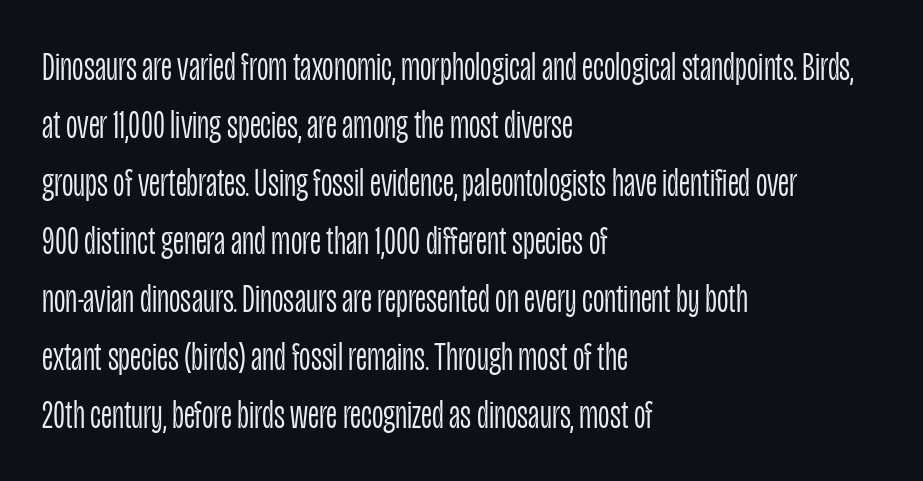
The image shows 40 px light, condensed sans-serif type, upright; set left-aligned, normal line spacing (1.45x), normal letter spacing, not underlined; low stroke contrast and a large x-height.
